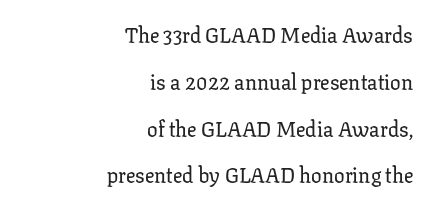
Q: Is the text italic (slanted)? A: No, it is upright.
Q: Is the text underlined? A: No.
Q: How is the paragraph aligned? A: Right-aligned.
Q: Is the spacing between letters normal or unusually wide? A: Normal.
Q: Is the spacing between lines tight, normal or loose? A: Loose.
